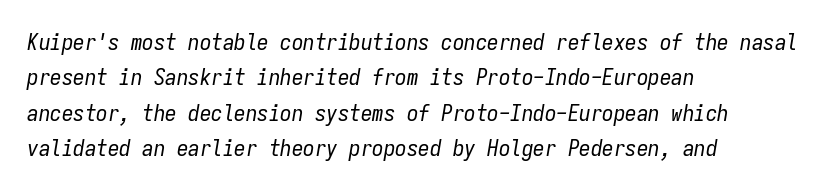
Q: Is the text bold? A: No.
Q: Is the text italic (slanted)? A: Yes, it leans right by about 9 degrees.
Q: Is the text underlined? A: No.
Q: How is the paragraph aligned? A: Left-aligned.
Q: Is the spacing between letters normal or unusually wide? A: Normal.
Q: Is the spacing between lines tight, normal or loose? A: Normal.
